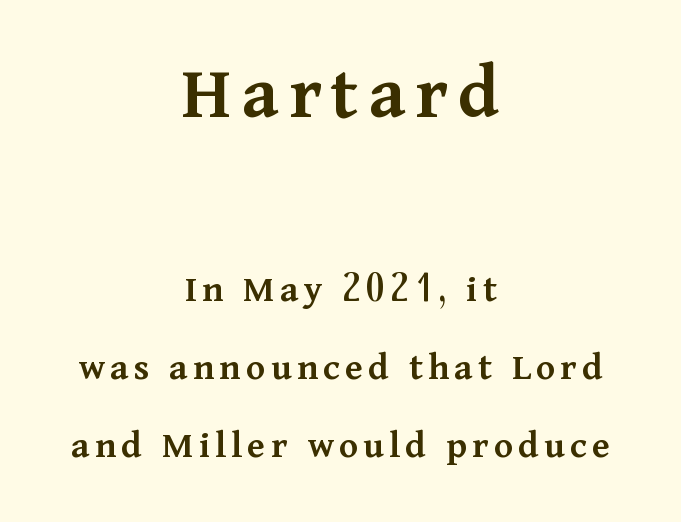
This sample has the flowing, uneven cadence of proportional lettering. Look at the glyph heights: the upper group is clearly the bigger setting. Serifs: yes, visible at the terminals of the letterforms. The block of text is sparse from top to bottom, with ample space between rows. Semibold letterforms, between regular and bold. The zone under the glyphs is completely vacant.
